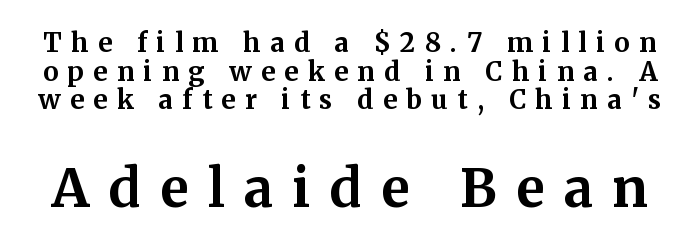
The face used here is seriffed, in the tradition of book romans. Each new line begins almost immediately beneath the previous one. Tracking here is generous; glyphs stand well apart from one another. Think of a printed novel: that variable character pitch is what you see here. A full-strength bold gives these letters their thick strokes.
